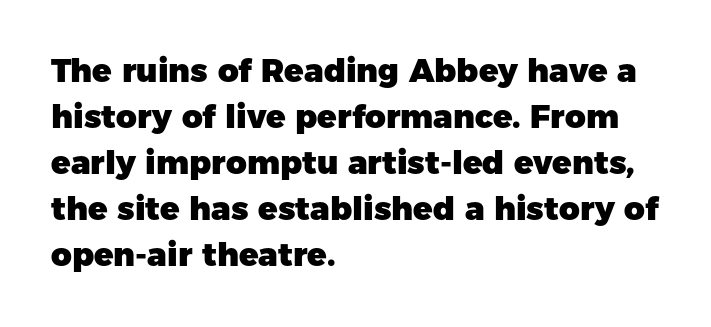
The letters are bold, with thick, heavy strokes. This is the regular roman posture of the typeface. The passage shown stacks its lines at a standard gap. The passage shown is not underscored anywhere. The rag falls on the right side of this text block. The rendering uses natural spacing where letterforms have individual widths.
